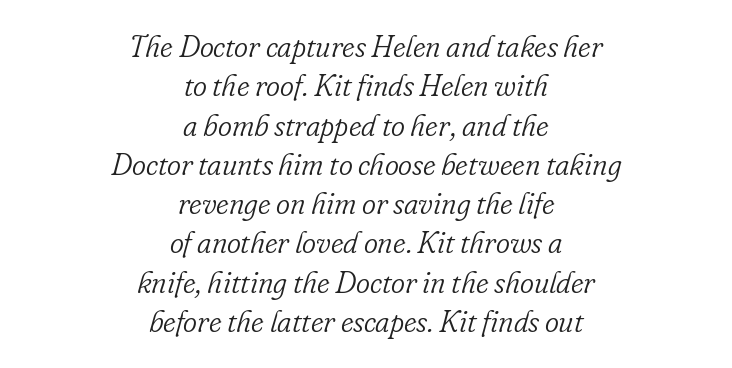
The passage is arranged like a title page — every line centered. Caption: standard tracking, unaltered. The face used here is proportionally spaced, like ordinary book or web type. What's the leading like? Ordinary, nothing unusual.
